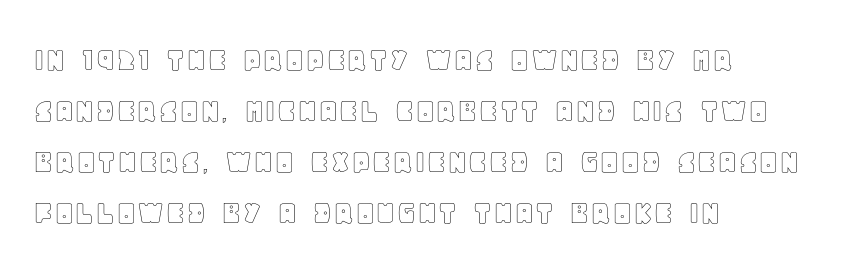
Vertical strokes here are truly vertical. The rendering anchors every line to the left-hand side. The area under the type is left untouched. If you measured baseline to baseline, you'd find a middling distance. Glyph-to-glyph distance matches everyday printed text. You could not count columns in this text — the font is proportionally spaced.
